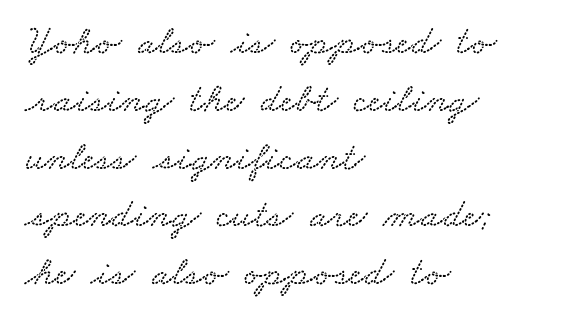
Q: Is the text underlined? A: No.
Q: How is the paragraph aligned? A: Left-aligned.
Q: Is the spacing between letters normal or unusually wide? A: Normal.
Q: Is the spacing between lines tight, normal or loose? A: Normal.
Q: Width (condensed, normal, or wide)? A: Wide.
Q: Stroke contrast? A: Low.
Q: x-height? A: Small.
Q: Monospaced? A: No.
